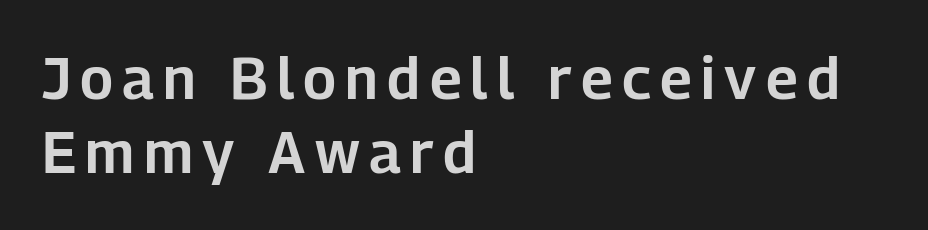
{"serif": "no", "italic": "no", "width": "normal", "stroke_contrast": "low", "x_height": "medium", "monospaced": "no", "underline": "no", "align": "left", "line_spacing": "normal", "line_spacing_ratio": 1.28, "glyph_px": 58}
